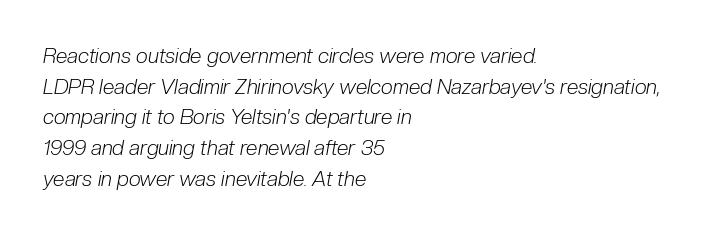
The image shows 21 px text type, italic (leaning right); set left-aligned, normal line spacing (1.46x), normal letter spacing, not underlined.
